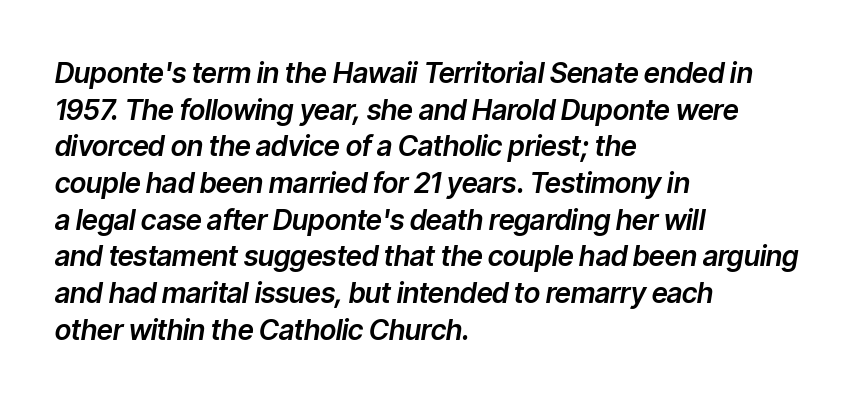
The image shows 28 px text type, italic (leaning right); set left-aligned, normal line spacing (1.31x), normal letter spacing, not underlined; low stroke contrast and a medium x-height.
